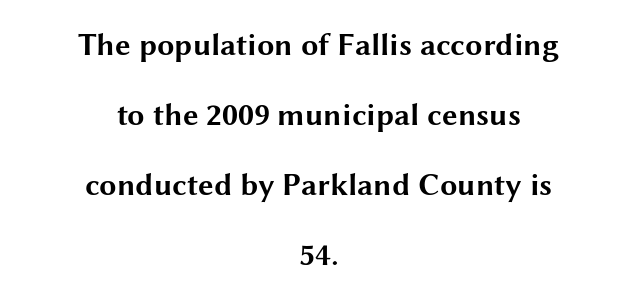
Q: Is the text bold? A: Yes.
Q: Is the text italic (slanted)? A: No, it is upright.
Q: Is the typeface a serif or a sans-serif typeface? A: Sans-serif.
Q: Is the text underlined? A: No.
Q: How is the paragraph aligned? A: Centered.
Q: Is the spacing between letters normal or unusually wide? A: Normal.
Q: Is the spacing between lines tight, normal or loose? A: Loose.
Q: Width (condensed, normal, or wide)? A: Wide.
Q: Stroke contrast? A: Medium.
Q: x-height? A: Medium.
Q: Monospaced? A: No.
